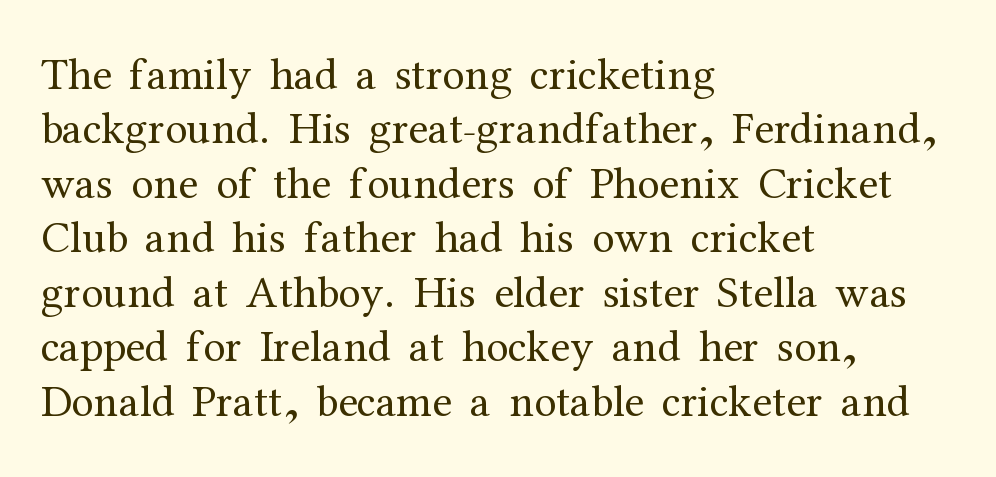
Notice how the passage keeps a crisp vertical edge on the left only. Think of a printed novel: that variable character pitch is what you see here. The font is comparable to plain body text, perhaps lighter. Typographically, this falls in the serif category.
